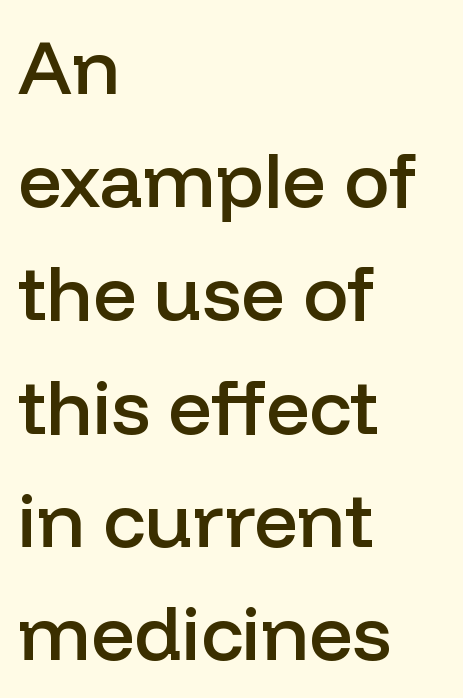
The image shows 76 px semibold sans-serif type, upright; set left-aligned, normal line spacing (1.49x), normal letter spacing, not underlined; low stroke contrast and a medium x-height.
